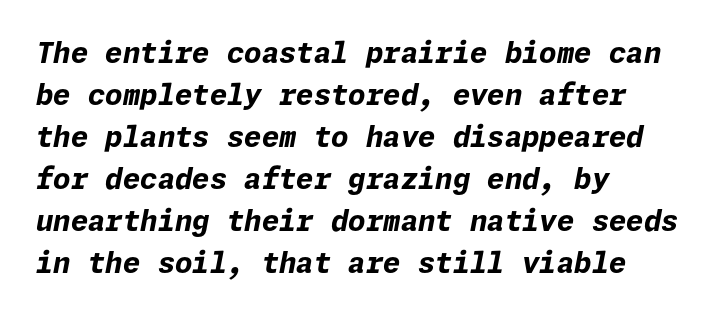
The image shows 28 px bold type, italic (leaning right); set left-aligned, normal line spacing (1.5x), normal letter spacing, not underlined; low stroke contrast and a medium x-height.
